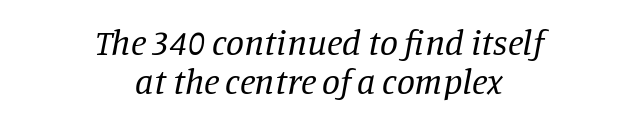
{"serif": "yes", "italic": "yes", "lean": "right", "slant_degrees": 11, "bold": "no", "weight": "regular", "width": "normal", "stroke_contrast": "low", "x_height": "large", "monospaced": "no", "underline": "no", "align": "center", "line_spacing": "tight", "line_spacing_ratio": 1.09, "letter_spacing": "normal", "letter_spacing_em": 0.0, "glyph_px": 36}
